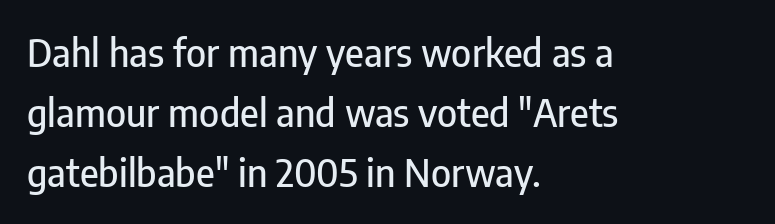
{"serif": "no", "italic": "no", "width": "condensed", "stroke_contrast": "low", "x_height": "medium", "monospaced": "no", "underline": "no", "align": "left", "line_spacing": "normal", "line_spacing_ratio": 1.58, "letter_spacing": "normal", "letter_spacing_em": 0.0, "glyph_px": 38}
